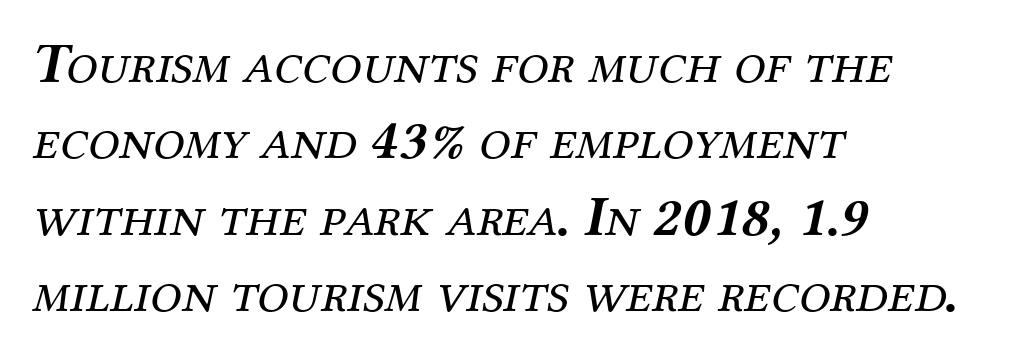
{"serif": "yes", "italic": "yes", "lean": "right", "slant_degrees": 12, "bold": "no", "weight": "regular", "width": "normal", "stroke_contrast": "medium", "x_height": "medium", "monospaced": "no", "underline": "no", "align": "left", "line_spacing": "normal", "line_spacing_ratio": 1.34, "letter_spacing": "normal", "letter_spacing_em": 0.0, "glyph_px": 57}
